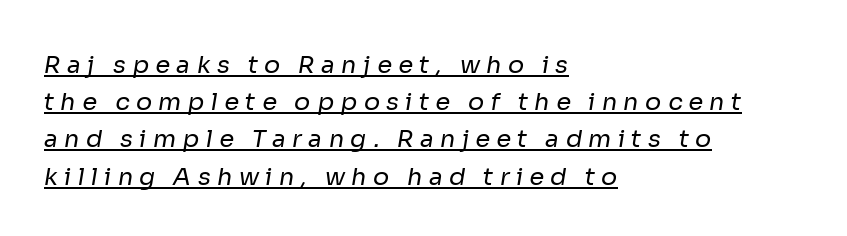
Underline: present. Horizontally, the lines are justified to the leading edge only. Words appear elongated and porous because spacing is wide. Compared with typical paragraphs, the rows here are spaced about the same. The letters look calm and open, with moderate or lighter stems.
